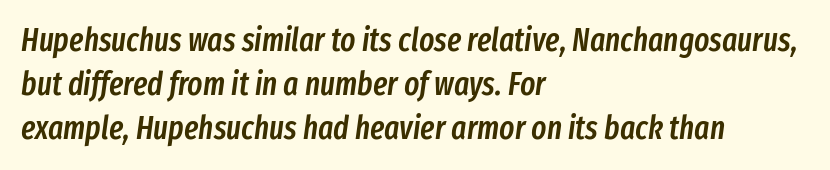
Lines of text with bare space underneath. What's the leading like? Ordinary, nothing unusual. Character widths vary here, with narrow letters taking less room than wide ones. The text block is weighted toward the left margin, trailing off unevenly rightward. Words appear dense and cohesive because spacing is normal. The whole block is typeset with a tilt.
